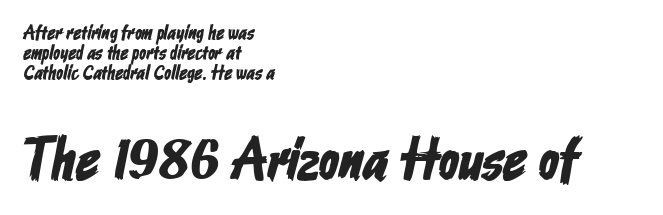
The image shows 59 px condensed sans-serif type; set left-aligned, tight line spacing (1.01x), normal letter spacing, not underlined; the second (bottom) block is 2.95x larger; low stroke contrast and a medium x-height.
